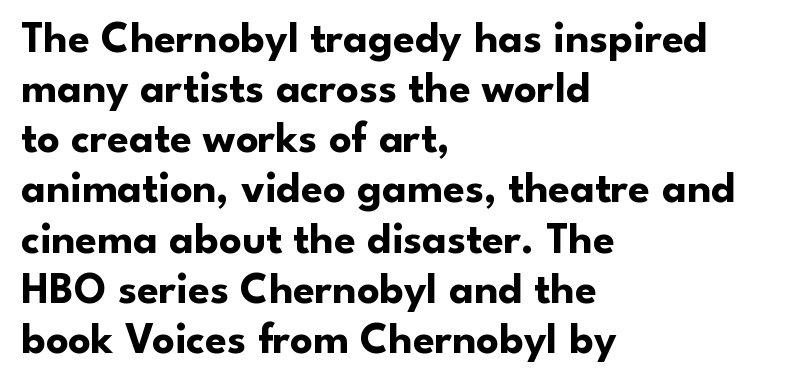
Q: Is the text bold? A: Yes.
Q: Is the text italic (slanted)? A: No, it is upright.
Q: Is the typeface a serif or a sans-serif typeface? A: Sans-serif.
Q: Is the text underlined? A: No.
Q: How is the paragraph aligned? A: Left-aligned.
Q: Is the spacing between letters normal or unusually wide? A: Normal.
Q: Is the spacing between lines tight, normal or loose? A: Tight.
Q: Width (condensed, normal, or wide)? A: Normal.
Q: Stroke contrast? A: Low.
Q: x-height? A: Small.
Q: Monospaced? A: No.
